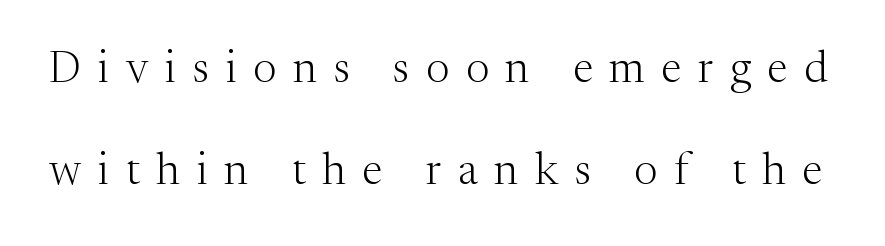
Check under the words: just untouched page. The tracking reads as deliberately expanded to a designer's eye. Do the characters align in a grid? No, the font is proportional. The typeface has the unassuming heft of standard copy or less. The lettering stays uniformly vertical, giving the passage a roman look. This sample uses a serif face.
